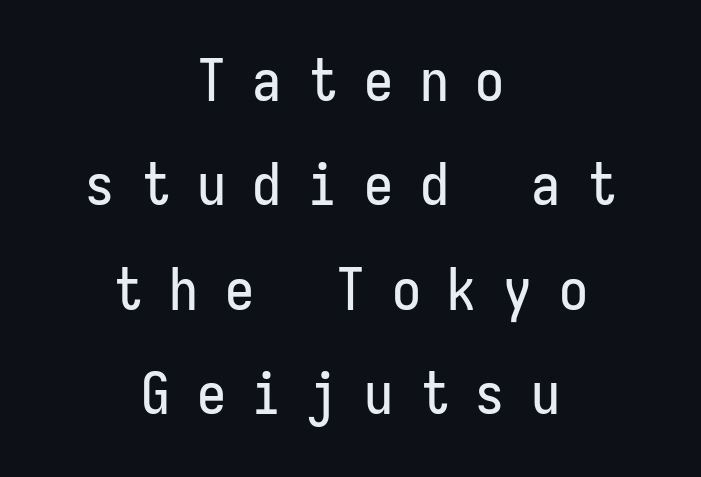
The image shows 58 px condensed sans-serif type, upright, monospaced; set centered, line spacing 1.8x, unusually wide letter spacing (+0.46 em), not underlined; low stroke contrast and a medium x-height.
